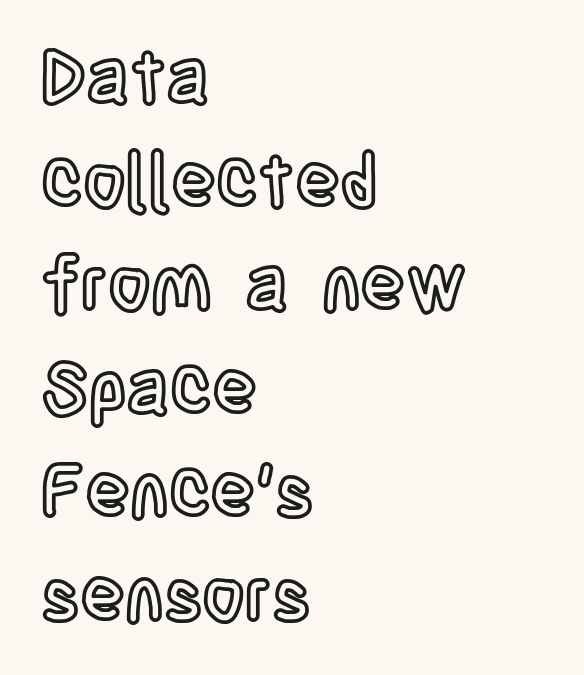
Q: Is the text italic (slanted)? A: No, it is upright.
Q: Is the text underlined? A: No.
Q: How is the paragraph aligned? A: Left-aligned.
Q: Is the spacing between letters normal or unusually wide? A: Normal.
Q: Is the spacing between lines tight, normal or loose? A: Normal.
Q: Width (condensed, normal, or wide)? A: Condensed.
Q: x-height? A: Large.
Q: Monospaced? A: No.
